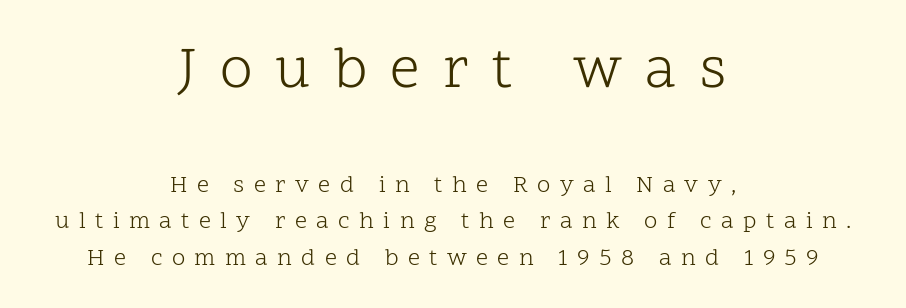
{"serif": "yes", "italic": "no", "bold": "no", "weight": "light", "width": "normal", "stroke_contrast": "low", "x_height": "medium", "monospaced": "no", "underline": "no", "align": "center", "line_spacing": "normal", "line_spacing_ratio": 1.52, "letter_spacing": "wide", "letter_spacing_em": 0.39, "larger_block": "first", "size_ratio": 2.46, "glyph_px": 59}
